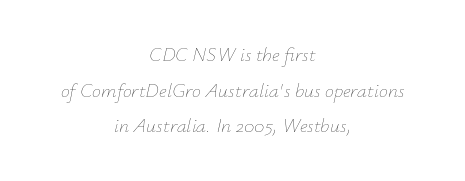
The image shows 20 px text type, italic (leaning right); set centered, line spacing 1.78x, normal letter spacing, not underlined.
